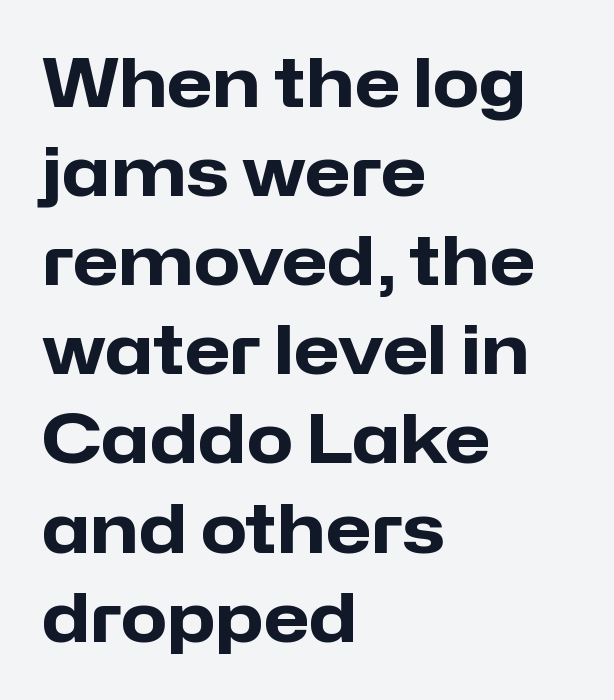
On the weight axis this lands at bold, roughly 700. The passage shown stacks its lines at a standard gap. A bare baseline throughout the passage. Vertical strokes here are truly vertical. Looks like regular typesetting: each glyph gets only the width it needs. The rendering keeps characters at their native spacing.
